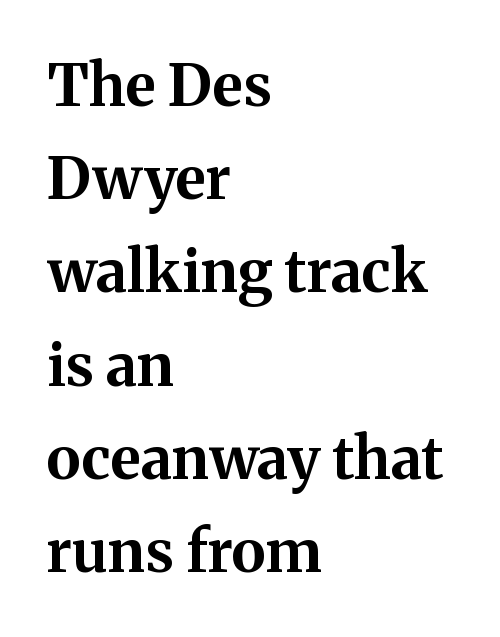
{"serif": "yes", "italic": "no", "bold": "yes", "weight": "bold", "width": "normal", "stroke_contrast": "medium", "x_height": "medium", "monospaced": "no", "underline": "no", "align": "left", "line_spacing": "normal", "line_spacing_ratio": 1.58, "letter_spacing": "normal", "letter_spacing_em": 0.0, "glyph_px": 59}
